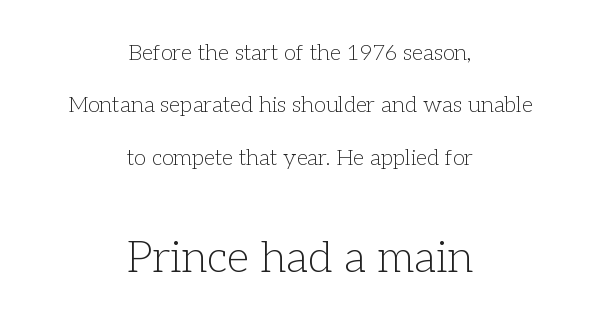
The image shows 44 px light serif type, upright; set centered, loose line spacing (2.38x), normal letter spacing, not underlined; the second (bottom) block is 2.0x larger; low stroke contrast and a medium x-height.
